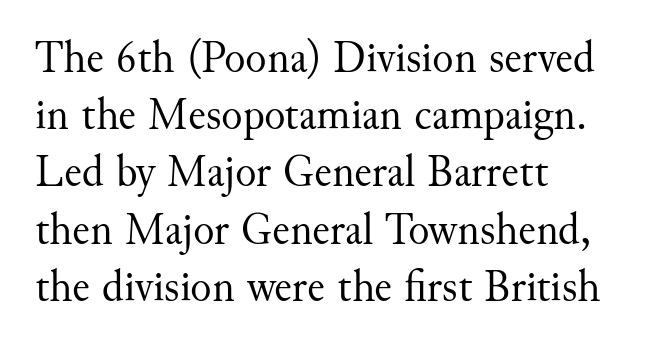
A classic flush-left, rag-right setting is used for this passage. The designer left line spacing at the default. Letter spacing: default. The letters advance in unequal steps, a hallmark of proportional type. Regarding serifs, this sample has them. The letters stand upright; this is a roman face.
